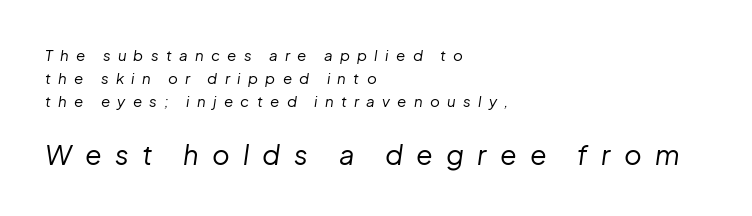
This is not heavy type; no bold has been used. What's the leading like? Ordinary, nothing unusual. Bare-footed words on every line. Emphasis-style slanted type is in use. Inter-character spacing is expanded well beyond the font's built-in metrics. Here the second block reads like a headline and the first like body copy.
